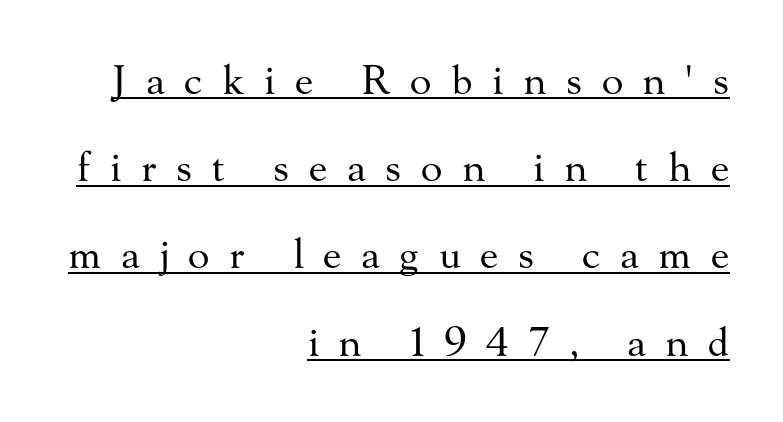
{"serif": "yes", "italic": "no", "bold": "no", "weight": "regular", "width": "normal", "stroke_contrast": "medium", "x_height": "small", "monospaced": "no", "underline": "yes", "align": "right", "line_spacing": "loose", "line_spacing_ratio": 2.18, "letter_spacing": "wide", "letter_spacing_em": 0.49, "glyph_px": 40}
